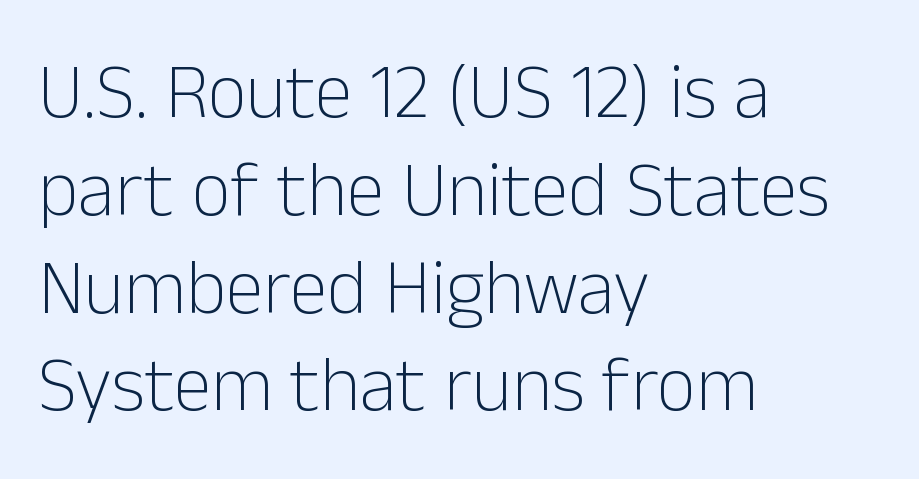
A bare baseline throughout the passage. Regarding serifs, this sample does without them. Counters stay open thanks to moderate or lighter strokes. Leftover space on each line is placed entirely after the last word. Every character sits straight up, as roman type does. Varying glyph widths throughout — classic text-font behaviour.
